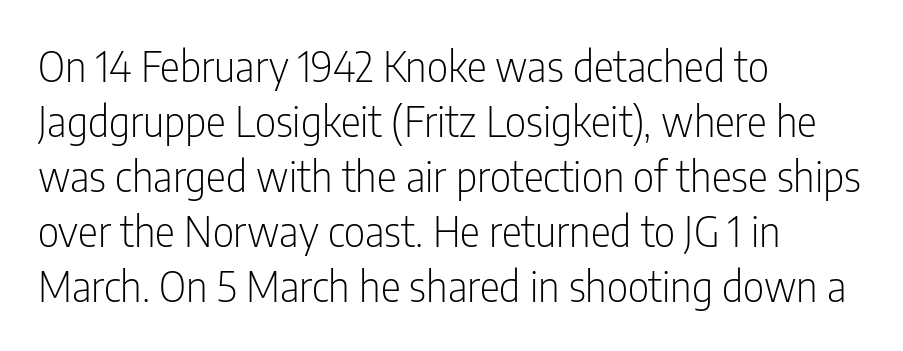
{"serif": "no", "italic": "no", "bold": "no", "weight": "light", "width": "condensed", "stroke_contrast": "low", "x_height": "medium", "monospaced": "no", "underline": "no", "align": "left", "line_spacing": "normal", "line_spacing_ratio": 1.31, "letter_spacing": "normal", "letter_spacing_em": 0.0, "glyph_px": 42}
